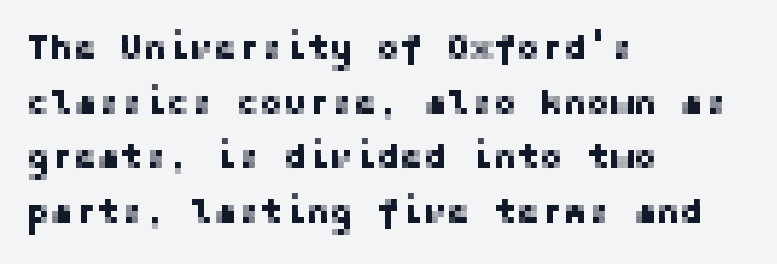
{"serif": "no", "italic": "no", "width": "normal", "stroke_contrast": "low", "x_height": "medium", "underline": "no", "align": "left", "line_spacing": "normal", "line_spacing_ratio": 1.56, "letter_spacing": "normal", "letter_spacing_em": 0.0, "glyph_px": 35}
